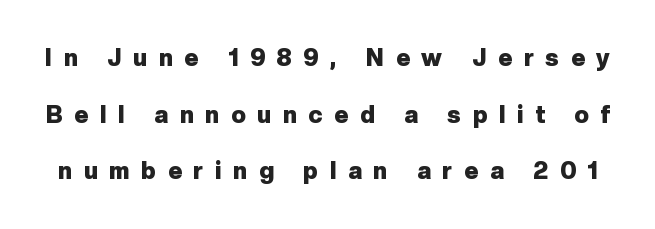
The image shows 24 px bold type, upright; set loose line spacing (2.36x), unusually wide letter spacing (+0.49 em), not underlined.
